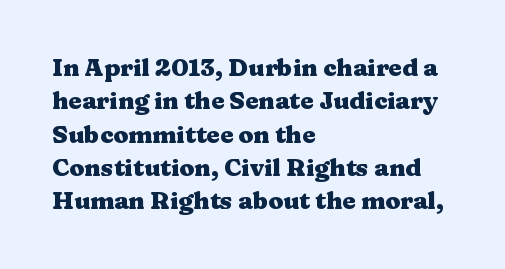
The image shows 24 px bold type, upright; set left-aligned, normal line spacing (1.39x), normal letter spacing, not underlined.
